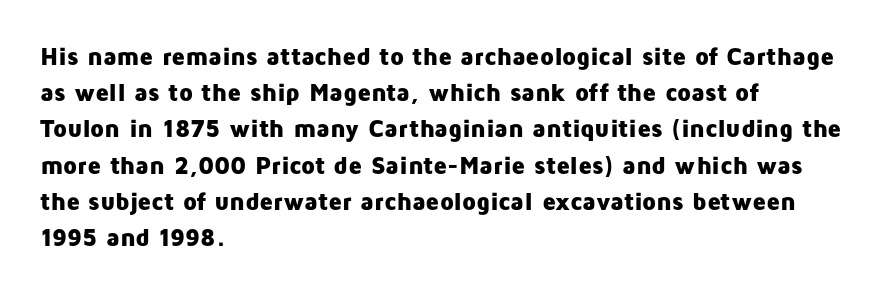
{"italic": "no", "bold": "yes", "underline": "no", "align": "left", "line_spacing": "normal", "line_spacing_ratio": 1.45, "letter_spacing": "normal", "letter_spacing_em": 0.0, "glyph_px": 25}
